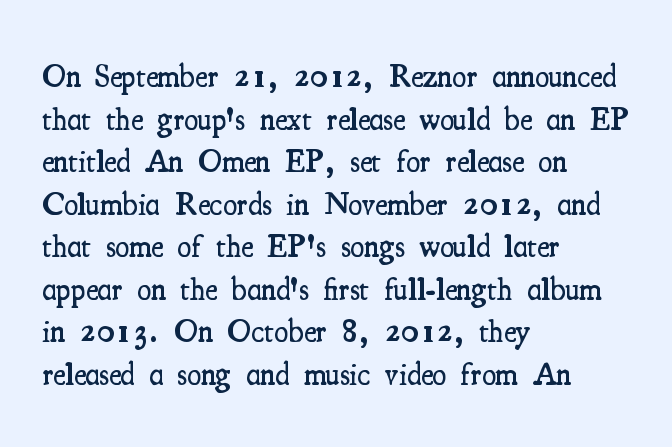
Q: Is the text bold? A: Semi-bold.
Q: Is the text italic (slanted)? A: No, it is upright.
Q: Is the typeface a serif or a sans-serif typeface? A: Serif.
Q: Is the text underlined? A: No.
Q: How is the paragraph aligned? A: Left-aligned.
Q: Is the spacing between letters normal or unusually wide? A: Normal.
Q: Is the spacing between lines tight, normal or loose? A: Normal.
Q: Width (condensed, normal, or wide)? A: Condensed.
Q: Stroke contrast? A: Medium.
Q: x-height? A: Small.
Q: Monospaced? A: No.
